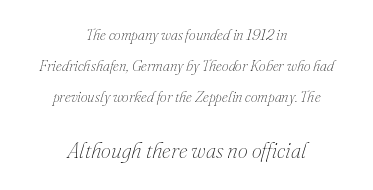
The image shows 22 px text type, italic (leaning right); set centered, loose line spacing (2.08x), normal letter spacing, not underlined; the second (bottom) block is 1.47x larger.
